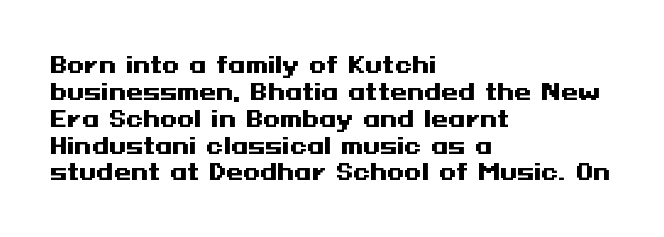
{"italic": "no", "bold": "yes", "underline": "no", "align": "left", "line_spacing_ratio": 1.22, "letter_spacing": "normal", "letter_spacing_em": 0.0, "glyph_px": 22}
